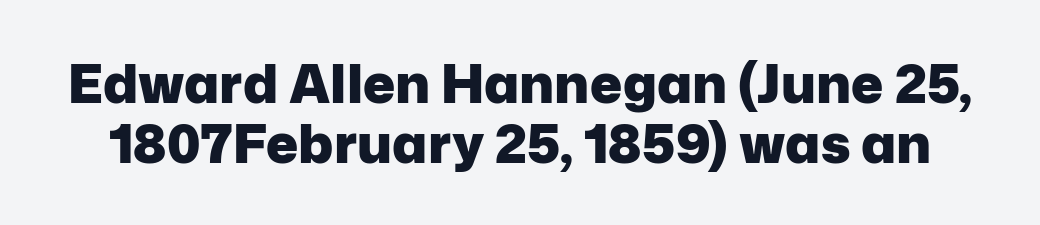
The image shows 54 px heavy sans-serif type, upright; set tight line spacing (1.11x), normal letter spacing, not underlined; low stroke contrast and a medium x-height.
